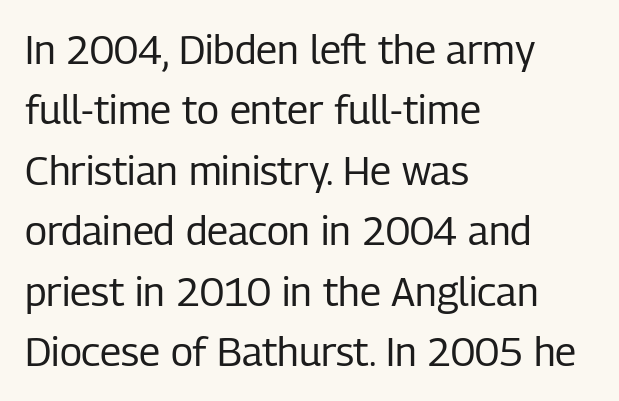
{"serif": "no", "italic": "no", "bold": "no", "weight": "regular", "width": "condensed", "stroke_contrast": "low", "x_height": "medium", "monospaced": "no", "underline": "no", "align": "left", "line_spacing": "normal", "line_spacing_ratio": 1.51, "letter_spacing": "normal", "letter_spacing_em": 0.0, "glyph_px": 40}
